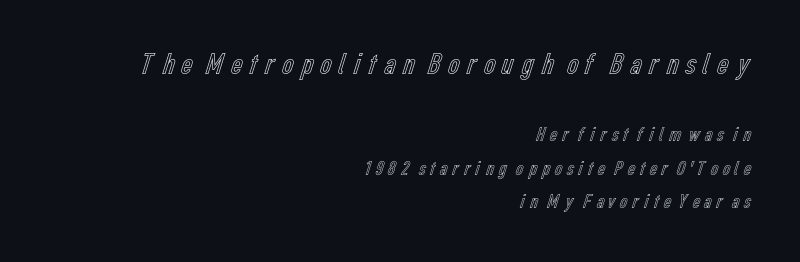
Q: Is the text italic (slanted)? A: Yes.
Q: Is the text underlined? A: No.
Q: How is the paragraph aligned? A: Right-aligned.
Q: Is the spacing between lines tight, normal or loose? A: Normal.
Q: Which block of text is set in a larger size, the first (top) or the second (bottom)? A: The first (top) one.
Q: Width (condensed, normal, or wide)? A: Condensed.
Q: x-height? A: Medium.
Q: Monospaced? A: No.
